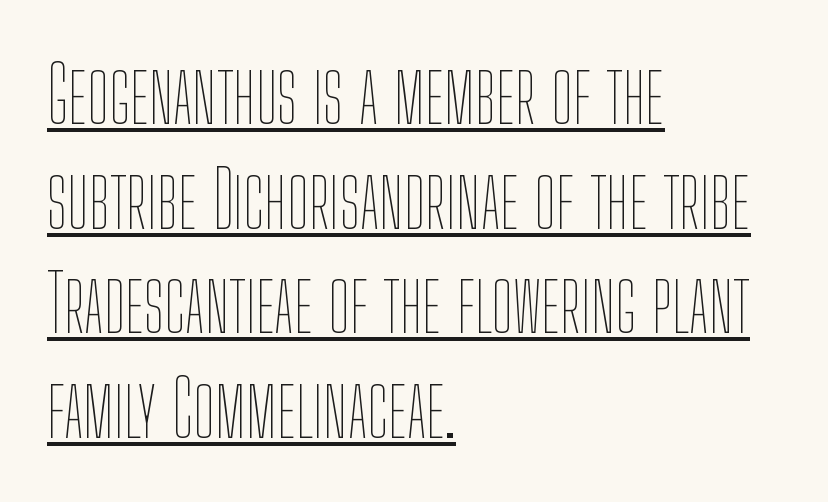
These lines are set flush left with a ragged right edge. No italicization has been applied; the sample stays upright. This rendering features underlined lettering. The line texture is even and compact thanks to regular tracking.
